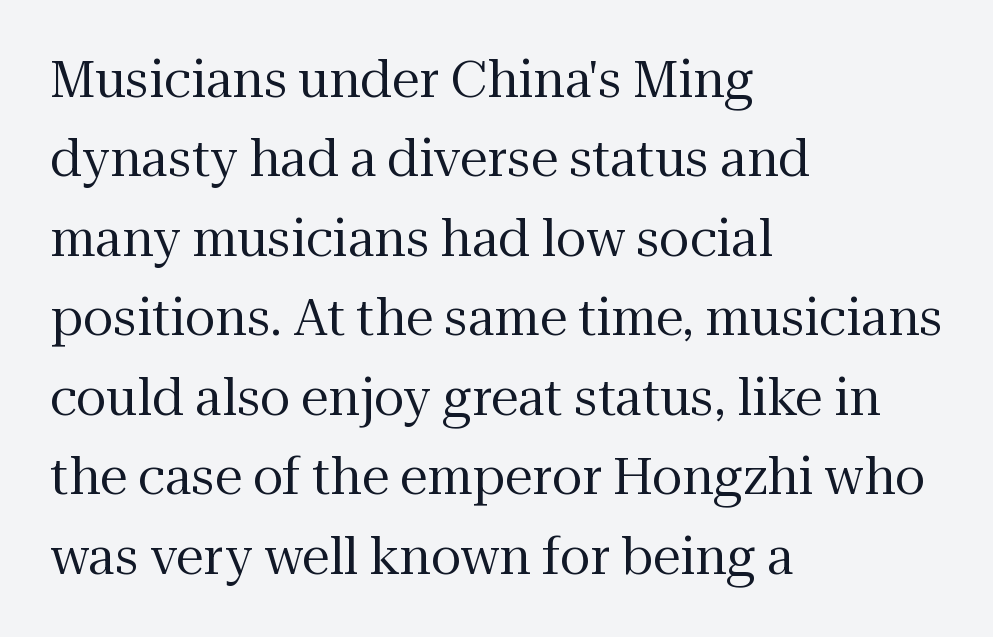
Q: Is the text bold? A: No.
Q: Is the text italic (slanted)? A: No, it is upright.
Q: Is the typeface a serif or a sans-serif typeface? A: Serif.
Q: Is the text underlined? A: No.
Q: How is the paragraph aligned? A: Left-aligned.
Q: Is the spacing between letters normal or unusually wide? A: Normal.
Q: Is the spacing between lines tight, normal or loose? A: Normal.
Q: Width (condensed, normal, or wide)? A: Normal.
Q: Stroke contrast? A: Medium.
Q: x-height? A: Medium.
Q: Monospaced? A: No.
